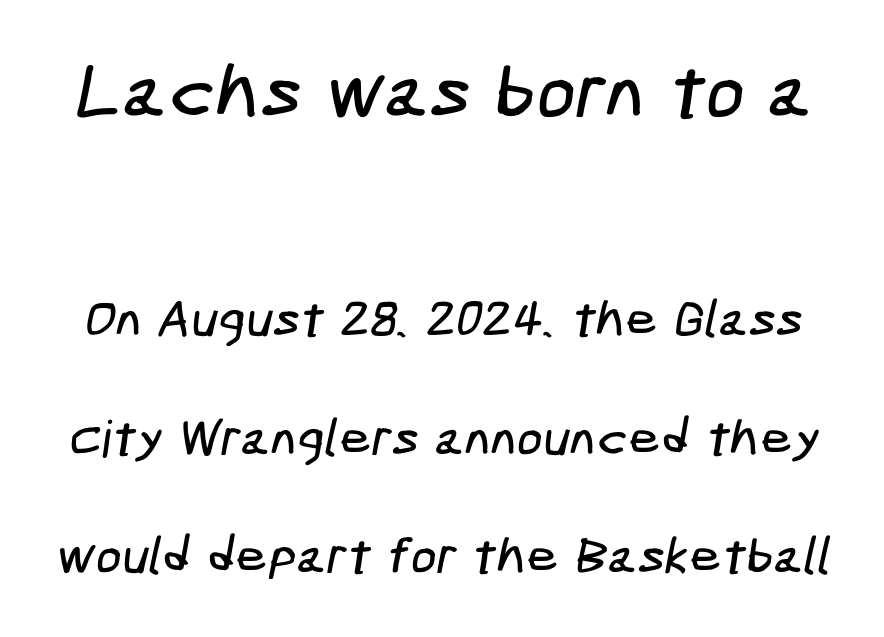
The image shows 77 px condensed sans-serif type; set loose line spacing (2.32x), normal letter spacing, not underlined; the first (top) block is 1.51x larger; low stroke contrast and a medium x-height.
